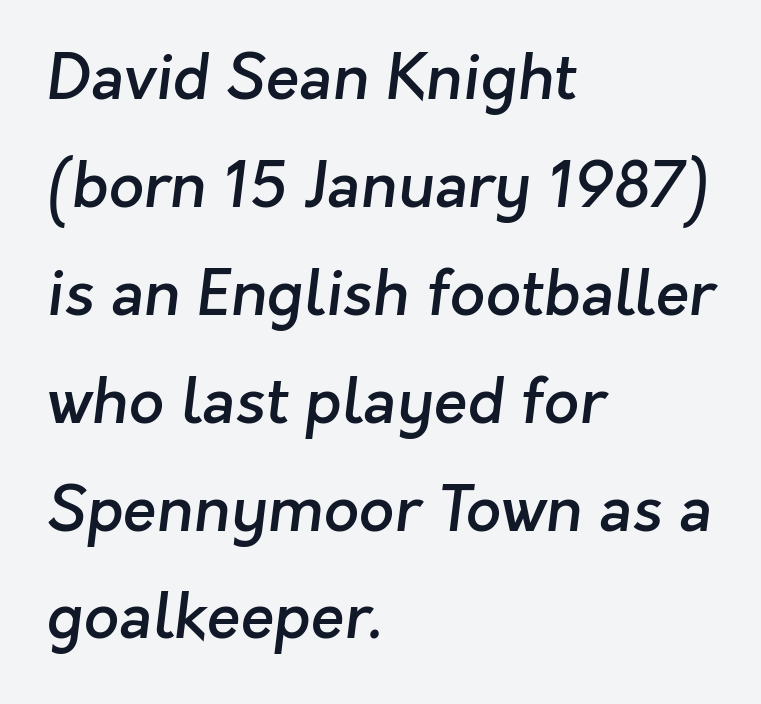
Q: Is the text bold? A: Semi-bold.
Q: Is the typeface a serif or a sans-serif typeface? A: Sans-serif.
Q: Is the text underlined? A: No.
Q: How is the paragraph aligned? A: Left-aligned.
Q: Is the spacing between letters normal or unusually wide? A: Normal.
Q: Width (condensed, normal, or wide)? A: Normal.
Q: Stroke contrast? A: Low.
Q: x-height? A: Medium.
Q: Monospaced? A: No.
